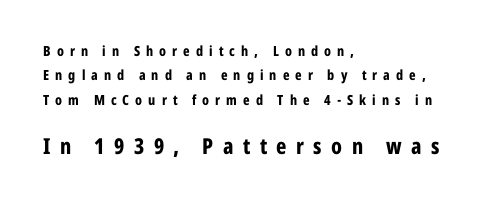
Q: Is the text bold? A: Yes.
Q: Is the text italic (slanted)? A: No, it is upright.
Q: Is the text underlined? A: No.
Q: How is the paragraph aligned? A: Left-aligned.
Q: Is the spacing between letters normal or unusually wide? A: Unusually wide.
Q: Which block of text is set in a larger size, the first (top) or the second (bottom)? A: The second (bottom) one.
